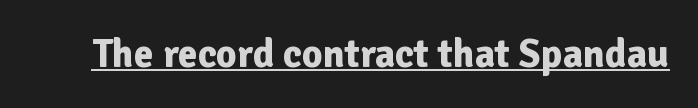
{"serif": "no", "italic": "no", "bold": "yes", "weight": "bold", "width": "normal", "stroke_contrast": "low", "x_height": "medium", "monospaced": "no", "underline": "yes", "letter_spacing": "normal", "letter_spacing_em": 0.0, "glyph_px": 40}
